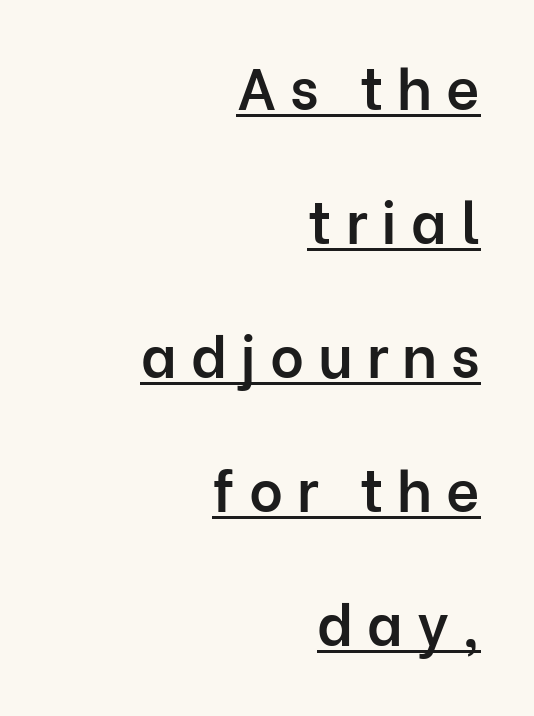
The typesetter chose a ragged-left arrangement here. Firm but not heavy-handed strokes: this text is semibold. Letter spacing: wide. Each line of the rendering has a horizontal stroke beneath the glyphs. Font category for this specimen: sans-serif. One glance says open: line gaps are wider than usual.
